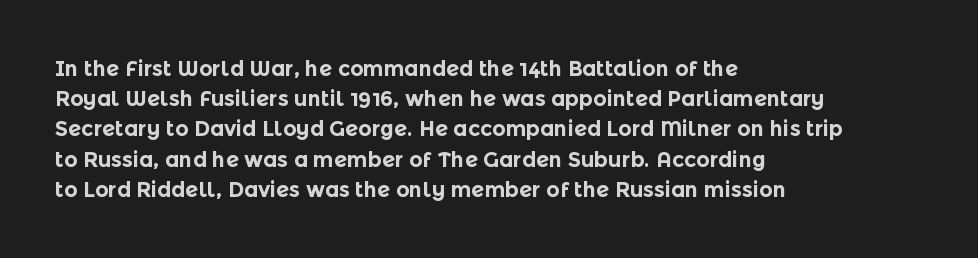
The image shows 21 px bold type, upright; set left-aligned, normal line spacing (1.44x), normal letter spacing, not underlined.
